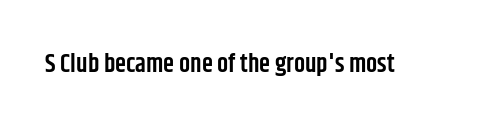
The letters stand upright; this is a roman face. Words appear dense and cohesive because spacing is normal. What weight is shown? A semibold, between regular and bold. The passage shown is not underscored anywhere.
